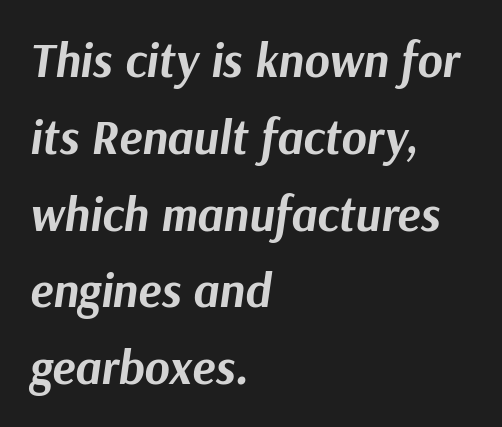
{"italic": "yes", "lean": "right", "slant_degrees": 9, "bold": "yes", "weight": "bold", "width": "normal", "stroke_contrast": "medium", "x_height": "medium", "monospaced": "no", "underline": "no", "align": "left", "line_spacing": "normal", "line_spacing_ratio": 1.6, "letter_spacing": "normal", "letter_spacing_em": 0.0, "glyph_px": 48}
